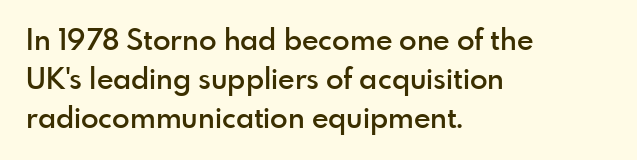
The image shows 29 px semibold sans-serif type, upright; set left-aligned, normal line spacing (1.34x), normal letter spacing, not underlined; a small x-height.
